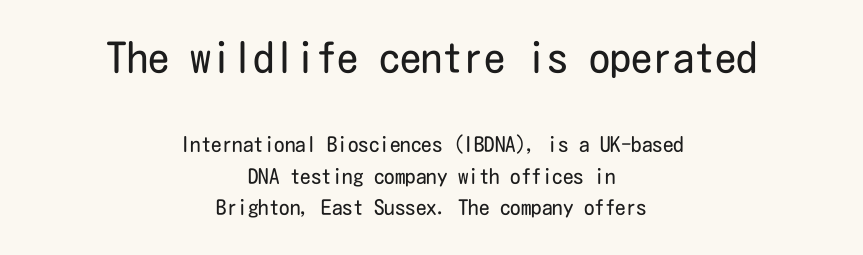
The image shows 42 px regular-weight, condensed sans-serif type, upright; set centered, normal line spacing (1.51x), normal letter spacing, not underlined; the first (top) block is 2.0x larger; low stroke contrast and a medium x-height.
